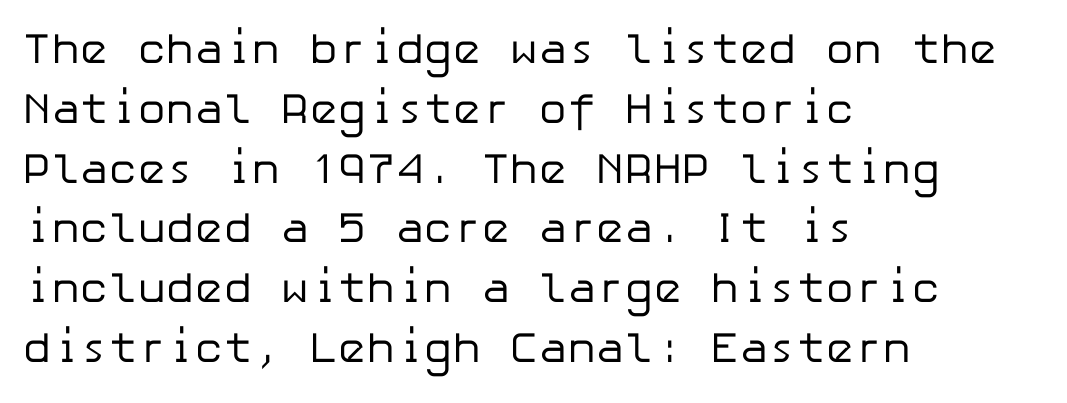
There is no visible air inserted between adjacent glyphs. Note: no serifs on the glyphs. The axis of the letterforms is exactly vertical. A classic flush-left, rag-right setting is used for this passage.
